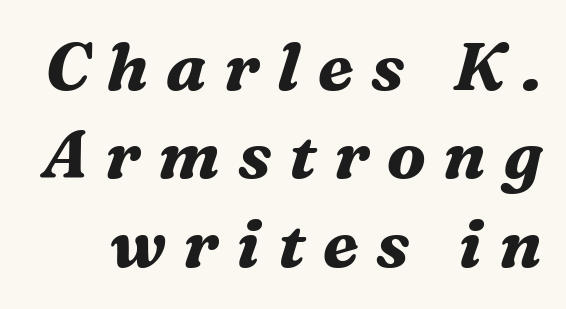
Q: Is the text bold? A: Yes.
Q: Is the text italic (slanted)? A: Yes, it leans right by about 16 degrees.
Q: Is the typeface a serif or a sans-serif typeface? A: Serif.
Q: Is the text underlined? A: No.
Q: Is the spacing between letters normal or unusually wide? A: Unusually wide.
Q: Is the spacing between lines tight, normal or loose? A: Normal.
Q: Width (condensed, normal, or wide)? A: Normal.
Q: Stroke contrast? A: Medium.
Q: x-height? A: Medium.
Q: Monospaced? A: No.
